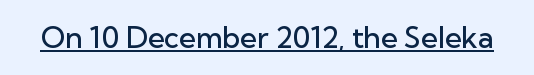
The letters stand straight up with perfectly vertical stems. The words here are underlined. Students, this is semibold: more ink than regular, less than bold. Tracking value appears to be zero — textbook default spacing. The rendering shows plain stroke endings on the letterforms — a sans-serif design.
